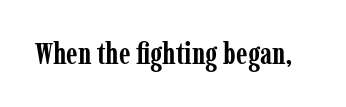
The image shows 30 px semibold, condensed serif type, upright; set normal letter spacing, not underlined; low stroke contrast and a medium x-height.
